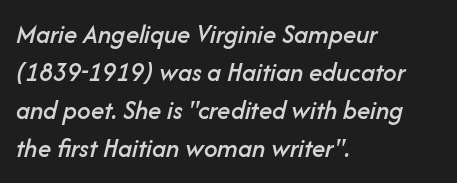
Descender tails drop into unmarked territory. The compositor pushed each line to the left boundary. You can tell it's italic because the verticals aren't actually vertical. This block has exactly the height ordinary leading produces. Observe the ordinary spacing: letters are neighbours, not strangers.
